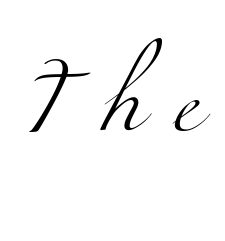
{"bold": "no", "weight": "light", "width": "wide", "stroke_contrast": "medium", "x_height": "small", "monospaced": "no", "underline": "no", "letter_spacing": "wide", "letter_spacing_em": 0.48, "glyph_px": 64}
